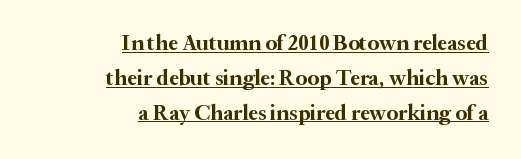
Q: Is the text bold? A: Yes.
Q: Is the text italic (slanted)? A: No, it is upright.
Q: Is the text underlined? A: Yes.
Q: How is the paragraph aligned? A: Right-aligned.
Q: Is the spacing between letters normal or unusually wide? A: Normal.
Q: Is the spacing between lines tight, normal or loose? A: Normal.
